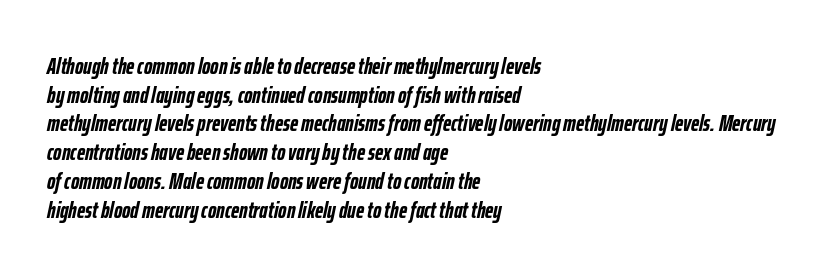
You can tell it's italic because the verticals aren't actually vertical. What weight is shown? A full bold with thick strokes. Rule under the text: the space is simply empty. These lines sit exactly where default settings would place them. The type is set solid horizontally, with unmodified tracking.
